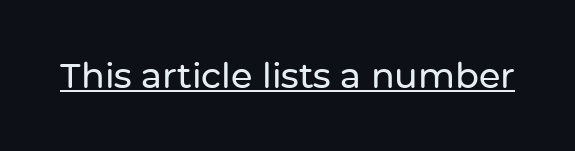
{"serif": "no", "italic": "no", "width": "normal", "stroke_contrast": "low", "x_height": "medium", "monospaced": "no", "underline": "yes", "letter_spacing": "normal", "letter_spacing_em": 0.0, "glyph_px": 35}
